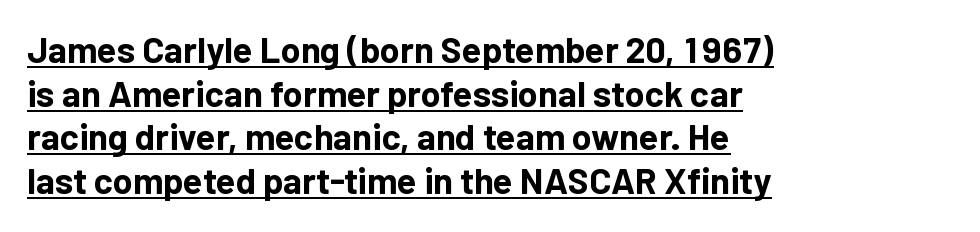
The image shows 36 px bold sans-serif type, upright; set left-aligned, line spacing 1.21x, normal letter spacing, underlined; low stroke contrast and a medium x-height.
